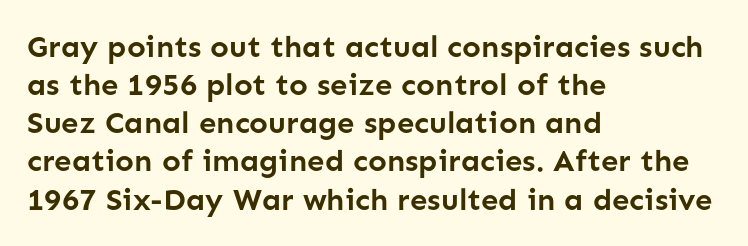
The letters are bold, with thick, heavy strokes. Characters remain perfectly vertical along every line. Caption: standard tracking, unaltered. This sample has the flowing, uneven cadence of proportional lettering. A bare baseline throughout the passage.
